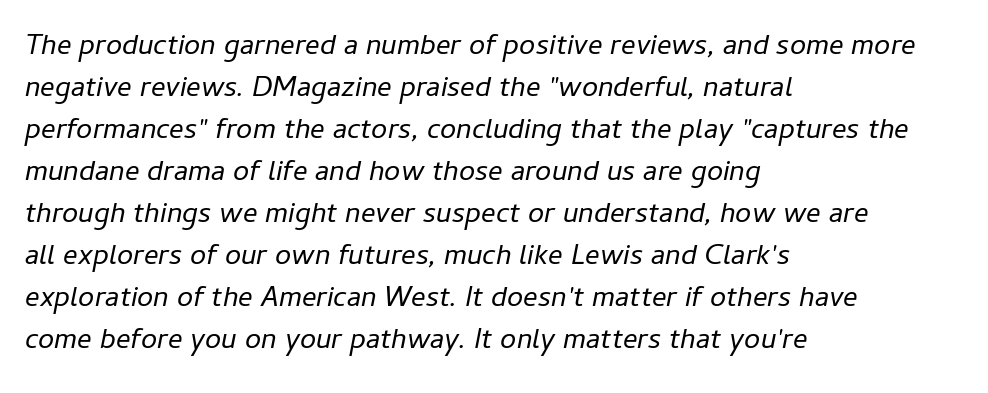
The image shows 29 px regular-weight type, italic (leaning right); set left-aligned, normal line spacing (1.45x), normal letter spacing, not underlined; low stroke contrast and a medium x-height.
